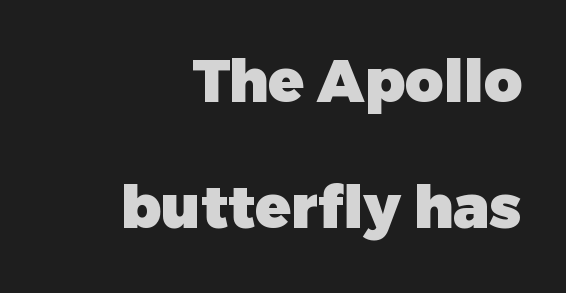
Glance below the letters and you will spot only blank space. Italic? Not at all — the glyphs are vertical. How heavy is the stroke? Heavy — this is a bold. Teacher's note: observe the even right margin — that is flush-right alignment. The face used here is proportionally spaced, like ordinary book or web type. A sans-serif font was chosen for this passage.
